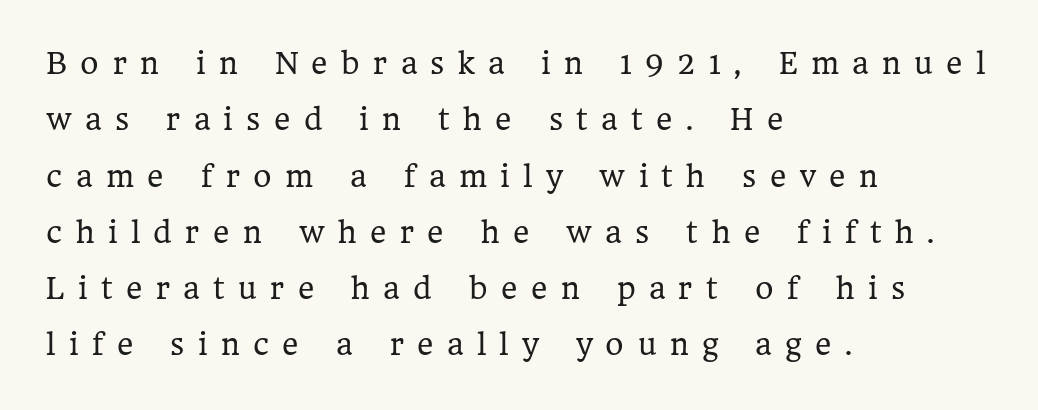
{"serif": "yes", "italic": "no", "bold": "no", "weight": "regular", "width": "normal", "stroke_contrast": "low", "x_height": "medium", "monospaced": "no", "underline": "no", "align": "left", "line_spacing": "loose", "line_spacing_ratio": 2.01, "letter_spacing": "wide", "letter_spacing_em": 0.48, "glyph_px": 28}
